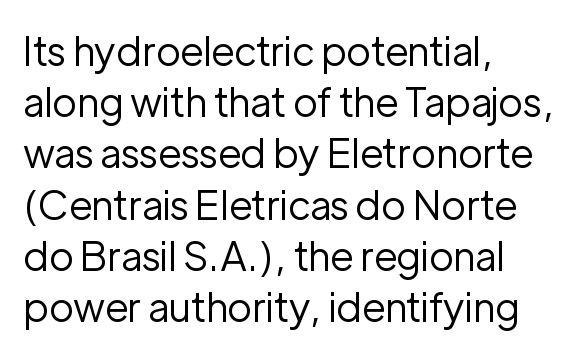
{"serif": "no", "italic": "no", "bold": "no", "weight": "regular", "width": "normal", "stroke_contrast": "low", "x_height": "medium", "monospaced": "no", "underline": "no", "align": "left", "line_spacing": "normal", "line_spacing_ratio": 1.28, "letter_spacing": "normal", "letter_spacing_em": 0.0, "glyph_px": 40}
